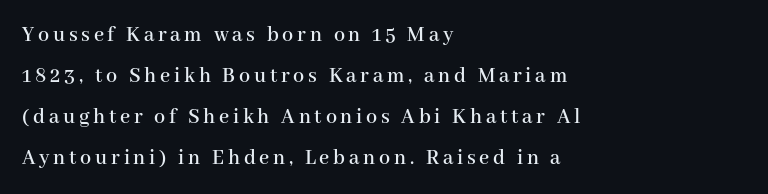
Italic? Not at all — the glyphs are vertical. The foot of each line stays bare and open. Where is the straight margin? On the left.
